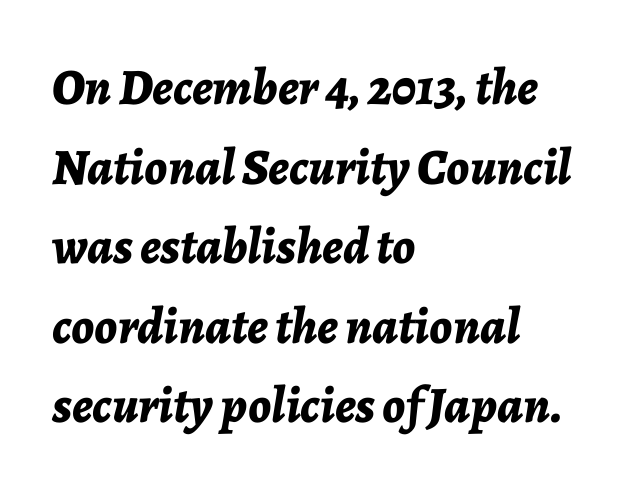
{"italic": "yes", "lean": "right", "slant_degrees": 7, "bold": "yes", "weight": "bold", "width": "normal", "stroke_contrast": "low", "x_height": "medium", "monospaced": "no", "underline": "no", "align": "left", "line_spacing": "normal", "line_spacing_ratio": 1.56, "letter_spacing": "normal", "letter_spacing_em": 0.0, "glyph_px": 51}
